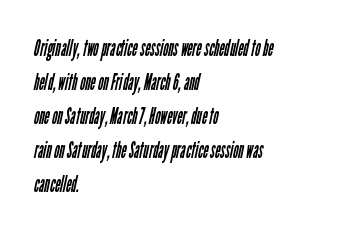
{"bold": "no", "underline": "no", "align": "left", "line_spacing": "normal", "line_spacing_ratio": 1.48, "letter_spacing": "normal", "letter_spacing_em": 0.0, "glyph_px": 23}
